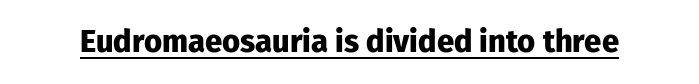
Q: Is the text bold? A: Yes.
Q: Is the text italic (slanted)? A: No, it is upright.
Q: Is the typeface a serif or a sans-serif typeface? A: Sans-serif.
Q: Is the text underlined? A: Yes.
Q: Is the spacing between letters normal or unusually wide? A: Normal.
Q: Width (condensed, normal, or wide)? A: Normal.
Q: Stroke contrast? A: Low.
Q: x-height? A: Medium.
Q: Monospaced? A: No.
